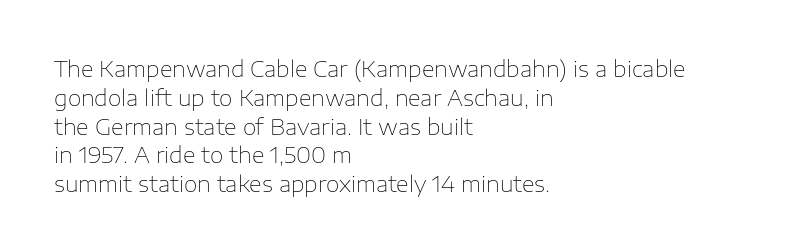
The image shows 22 px text type, upright; set left-aligned, normal line spacing (1.31x), normal letter spacing, not underlined.
